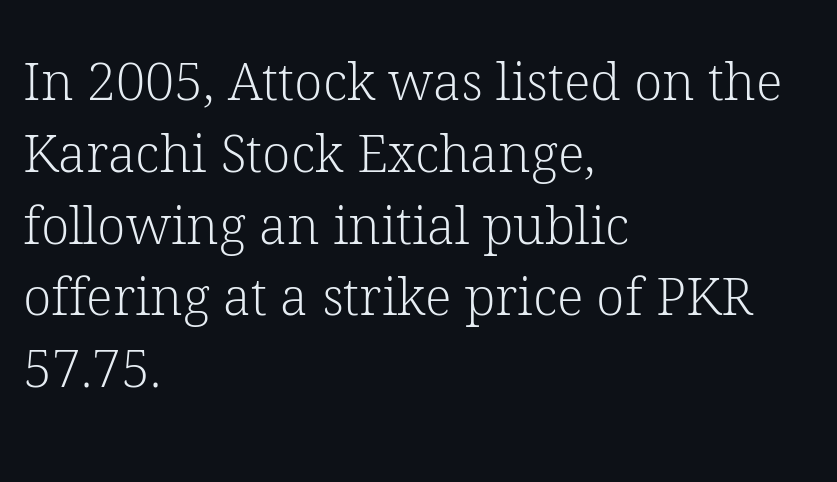
These lines are composed in type with serifs. A typesetter would call this leading conventional body-copy spacing. Do the characters align in a grid? No, the font is proportional. A roman cut, with each character standing at attention. The specimen omits any rule beneath the text block's lines.
